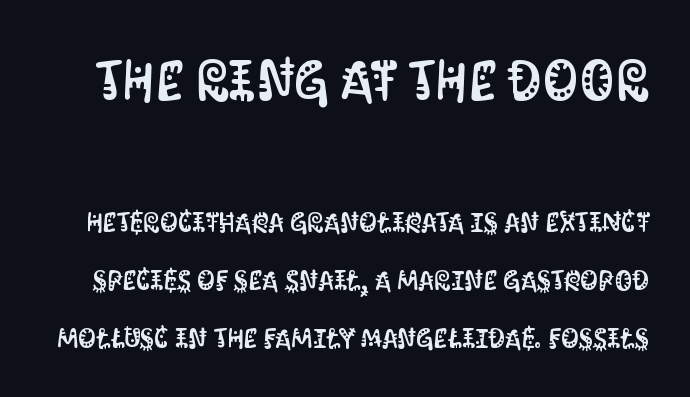
Any mark beneath the type? The region is blank. These lines were composed using upright roman letters. In this sample the first text group is rendered at the bigger scale. Inter-character spacing is left at the font's built-in metrics. The space between consecutive lines is lavish.
